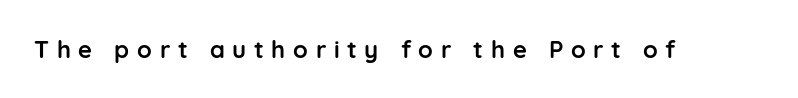
{"italic": "no", "bold": "yes", "underline": "no", "letter_spacing": "wide", "letter_spacing_em": 0.32, "glyph_px": 24}
